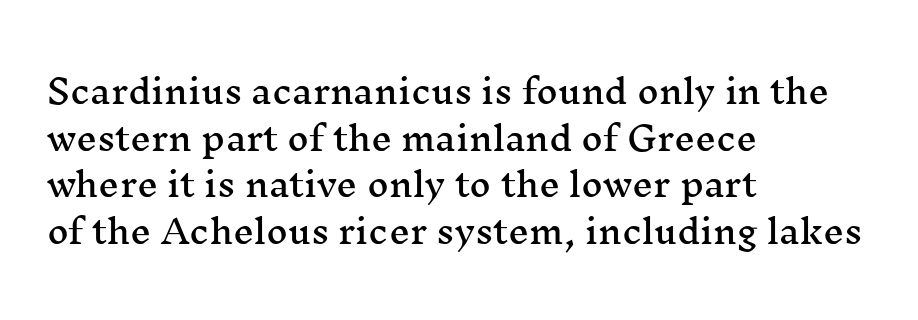
The image shows 33 px wide serif type, upright; set left-aligned, normal line spacing (1.41x), normal letter spacing, not underlined; medium stroke contrast and a medium x-height.
